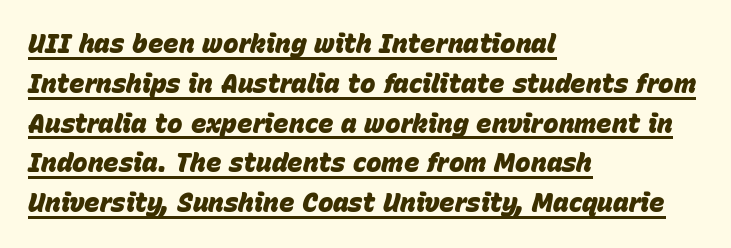
The string is rendered with underlining switched on. A normal amount of white space separates one row of letters from the next. Which margin do the lines hug? The left one — the right edge is uneven. These lines were composed using italics. Every letter is thick-stroked: bold, no question. You could call the tracking neutral — neither tight nor loose.
